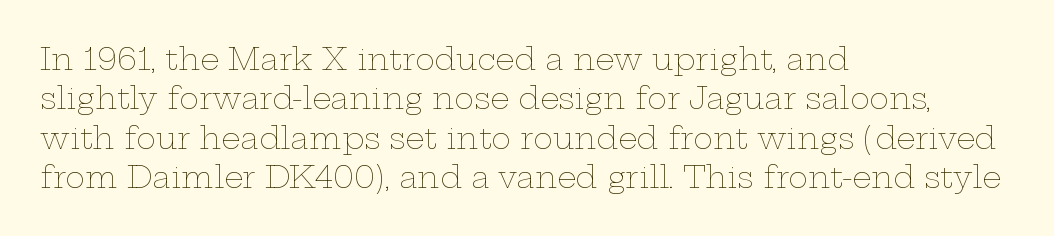
The image shows 30 px thin, wide type, upright; set left-aligned, normal line spacing (1.31x), normal letter spacing, not underlined; low stroke contrast and a medium x-height.
